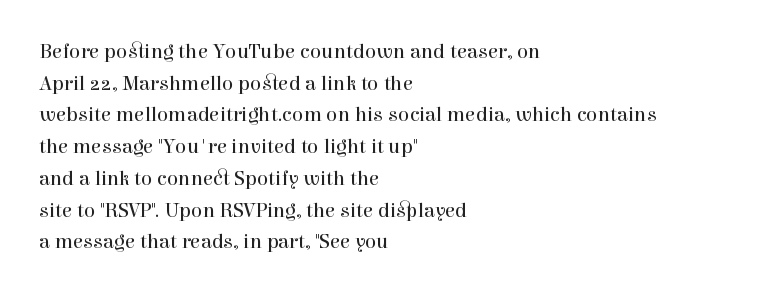
Style check: upright. Leftover space on each line is placed entirely after the last word. The rows are spaced the way most documents space them. The font is comparable to plain body text, perhaps lighter. Honestly, there is no underline to notice here at all. Nobody touched the tracking dial on this one.
